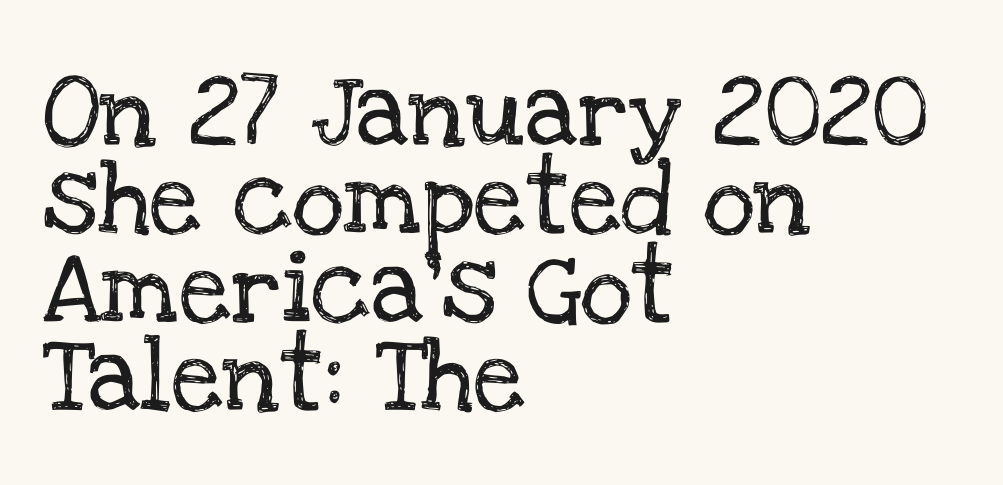
Does extra space separate the letters? No, they use regular spacing. Note the varied advance widths — an 'i' is clearly narrower than an 'm'. This sample uses a serif face. Leftover space on each line is placed entirely after the last word.
